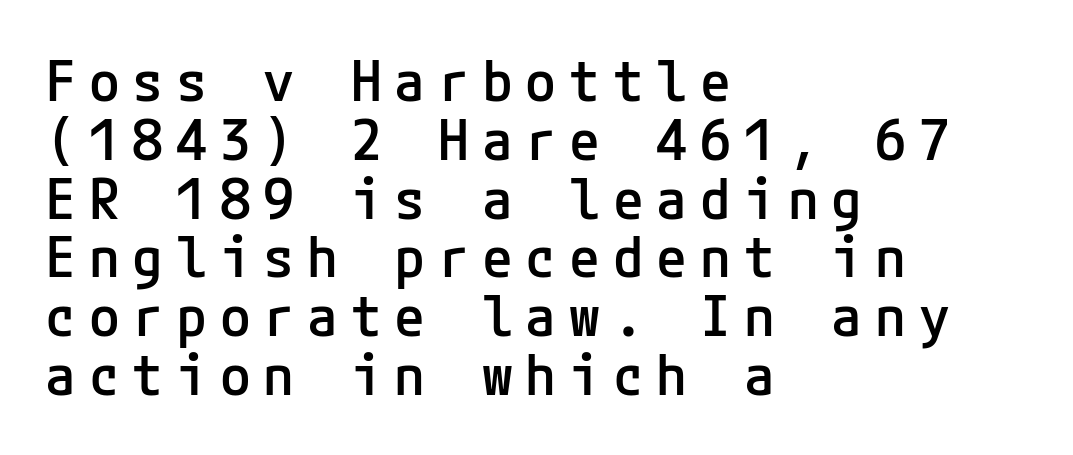
Q: Is the text bold? A: Semi-bold.
Q: Is the text italic (slanted)? A: No, it is upright.
Q: Is the typeface a serif or a sans-serif typeface? A: Sans-serif.
Q: Is the text underlined? A: No.
Q: How is the paragraph aligned? A: Left-aligned.
Q: Is the spacing between letters normal or unusually wide? A: Unusually wide.
Q: Is the spacing between lines tight, normal or loose? A: Tight.
Q: Width (condensed, normal, or wide)? A: Normal.
Q: Stroke contrast? A: Low.
Q: x-height? A: Medium.
